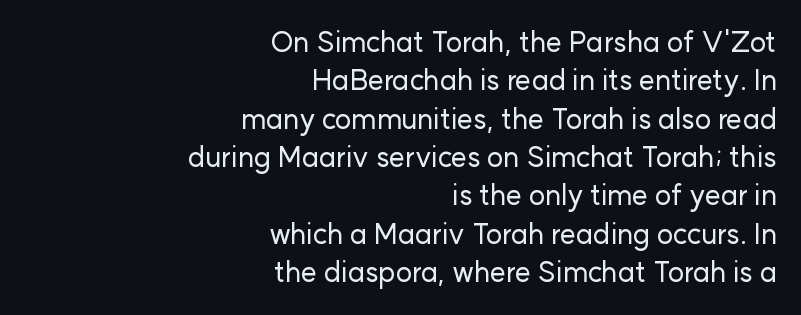
The words here are not underlined. What kind of face is this? One without serifs — a sans. The line texture is even and compact thanks to regular tracking. Line endings align vertically; line beginnings do not. The line-height multiplier appears to be the usual default. Do the characters align in a grid? No, the font is proportional.
